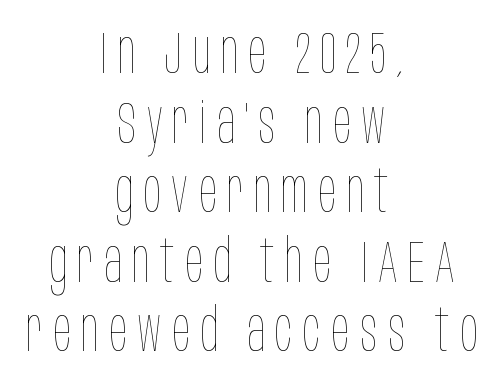
Q: Is the text bold? A: No.
Q: Is the text italic (slanted)? A: No, it is upright.
Q: Is the text underlined? A: No.
Q: How is the paragraph aligned? A: Centered.
Q: Width (condensed, normal, or wide)? A: Condensed.
Q: Stroke contrast? A: Low.
Q: x-height? A: Large.
Q: Monospaced? A: No.
